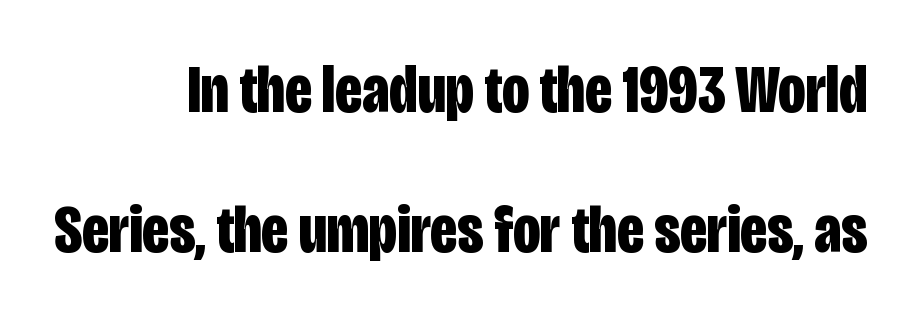
Q: Is the text bold? A: Yes.
Q: Is the text italic (slanted)? A: No, it is upright.
Q: Is the typeface a serif or a sans-serif typeface? A: Sans-serif.
Q: Is the text underlined? A: No.
Q: How is the paragraph aligned? A: Right-aligned.
Q: Is the spacing between letters normal or unusually wide? A: Normal.
Q: Is the spacing between lines tight, normal or loose? A: Loose.
Q: Width (condensed, normal, or wide)? A: Condensed.
Q: Stroke contrast? A: Low.
Q: x-height? A: Large.
Q: Monospaced? A: No.
